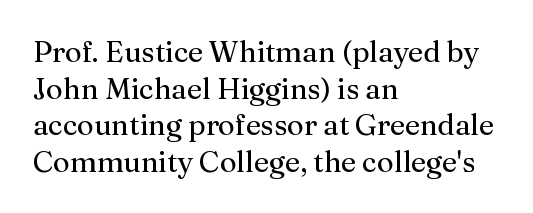
{"serif": "yes", "italic": "no", "bold": "no", "weight": "regular", "width": "normal", "stroke_contrast": "medium", "x_height": "medium", "monospaced": "no", "underline": "no", "align": "left", "line_spacing": "normal", "line_spacing_ratio": 1.26, "letter_spacing": "normal", "letter_spacing_em": 0.0, "glyph_px": 29}
